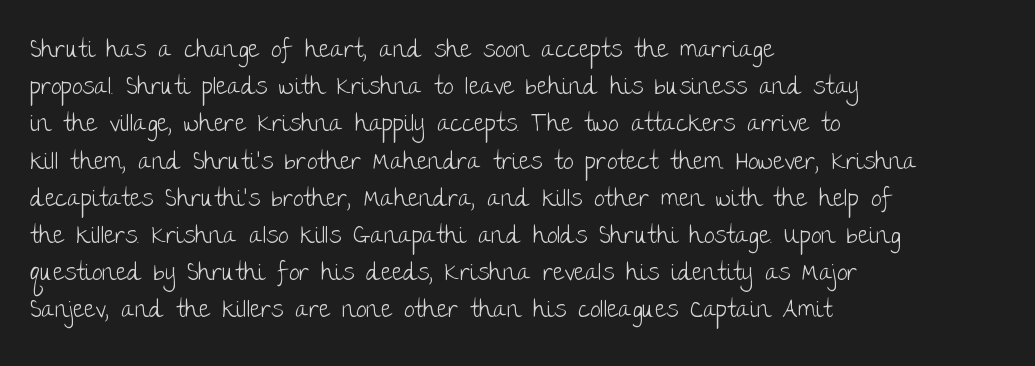
The image shows 24 px text type, upright; set left-aligned, normal line spacing (1.55x), normal letter spacing, not underlined.
